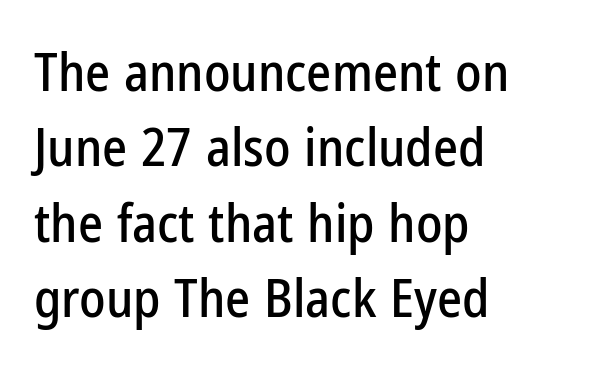
Q: Is the text italic (slanted)? A: No, it is upright.
Q: Is the typeface a serif or a sans-serif typeface? A: Sans-serif.
Q: Is the text underlined? A: No.
Q: How is the paragraph aligned? A: Left-aligned.
Q: Is the spacing between letters normal or unusually wide? A: Normal.
Q: Is the spacing between lines tight, normal or loose? A: Normal.
Q: Width (condensed, normal, or wide)? A: Condensed.
Q: Stroke contrast? A: Low.
Q: x-height? A: Medium.
Q: Monospaced? A: No.
